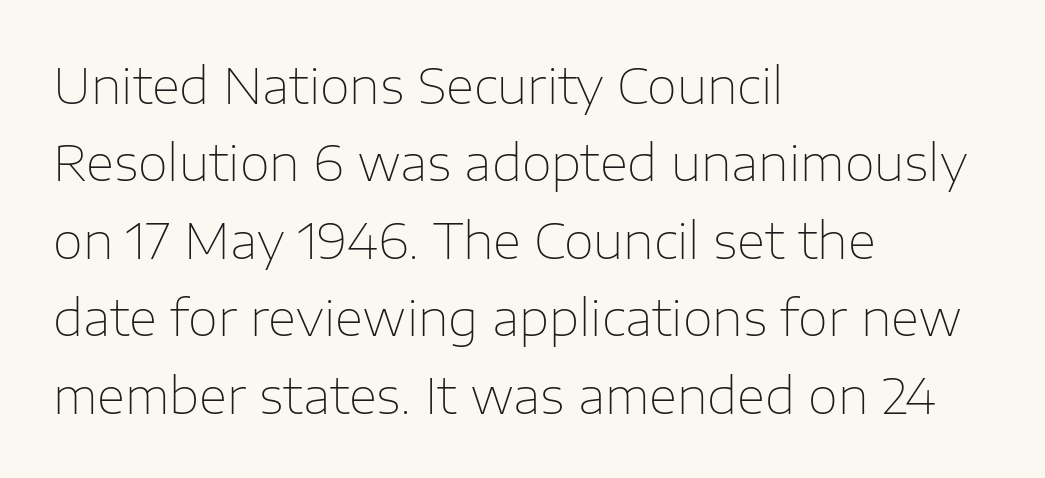
{"serif": "no", "italic": "no", "bold": "no", "weight": "thin", "width": "normal", "stroke_contrast": "low", "x_height": "medium", "monospaced": "no", "underline": "no", "align": "left", "line_spacing": "normal", "line_spacing_ratio": 1.58, "letter_spacing": "normal", "letter_spacing_em": 0.0, "glyph_px": 49}
